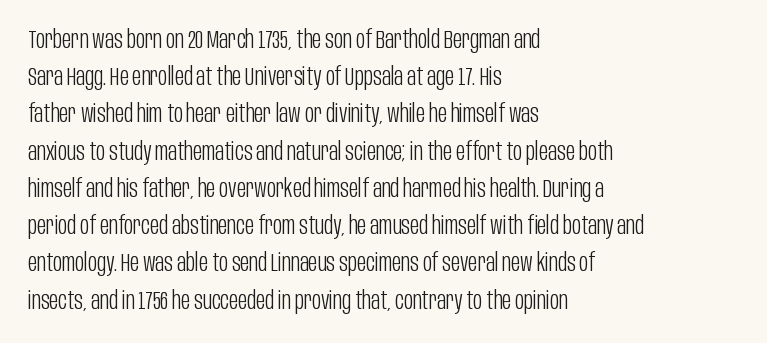
{"italic": "no", "bold": "no", "underline": "no", "align": "left", "line_spacing": "normal", "line_spacing_ratio": 1.49, "letter_spacing": "normal", "letter_spacing_em": 0.0, "glyph_px": 25}
